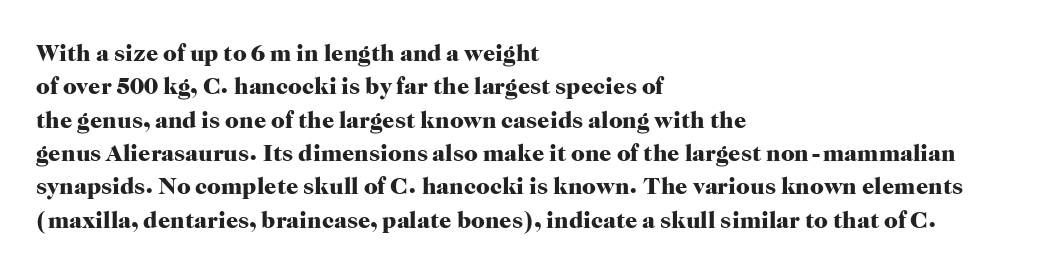
The image shows 24 px bold type, upright; set left-aligned, normal line spacing (1.39x), normal letter spacing, not underlined.
